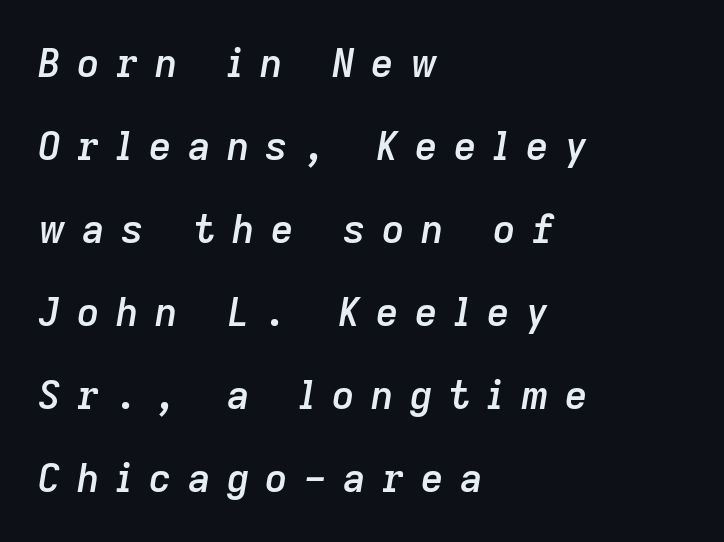
The rendering uses a large line-height, opening up the rows. Proportional: the letters do not fall into vertical columns. The lettering tilts uniformly, giving the passage an italic look. The characters look somewhat weighty, a semibold short of true bold. The passage shown is not underscored anywhere.
